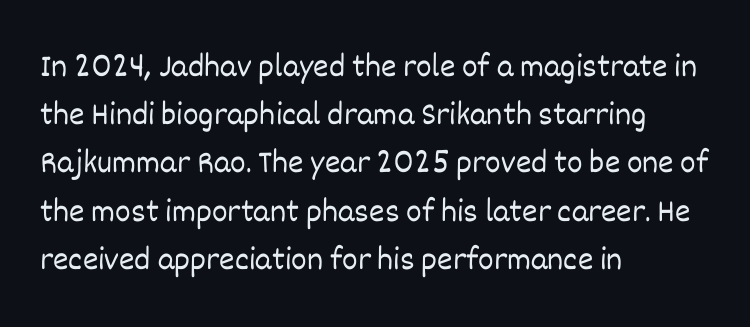
Proportional: the letters do not fall into vertical columns. This sample is left-justified, so line endings fall wherever the words run out. In terms of letterspacing, this is plain default setting. Compared with typical paragraphs, the rows here are spaced about the same. No extra ink here — the face is not bold. The axis of the letterforms is exactly vertical.
